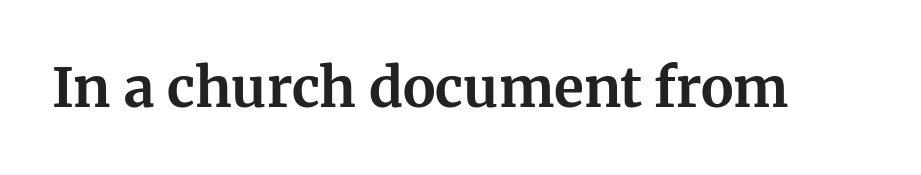
The image shows 55 px bold serif type, upright; set normal letter spacing, not underlined; medium stroke contrast and a medium x-height.
